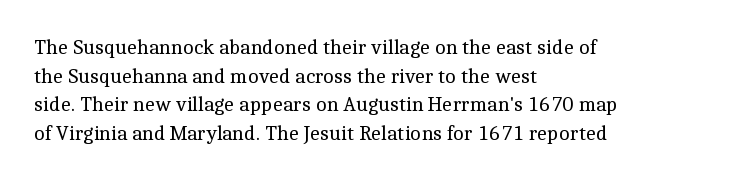
Line beginnings align vertically; line endings do not. Whoever set this chose a conventional vertical rhythm. Stroke mass is kept to a normal reading level or below. Nobody touched the tracking dial on this one.
